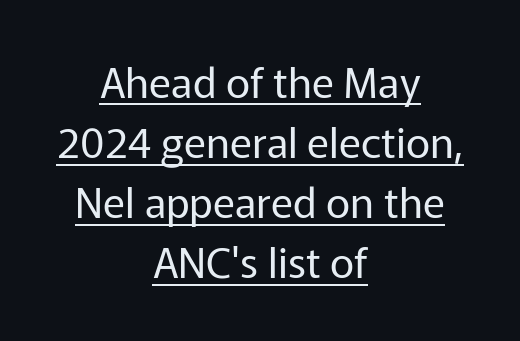
A normal amount of white space separates one row of letters from the next. Beneath each row of characters lies a ruled line. Notice how the passage keeps no hard edge, just a central spine. The letters stand straight up with perfectly vertical stems.
